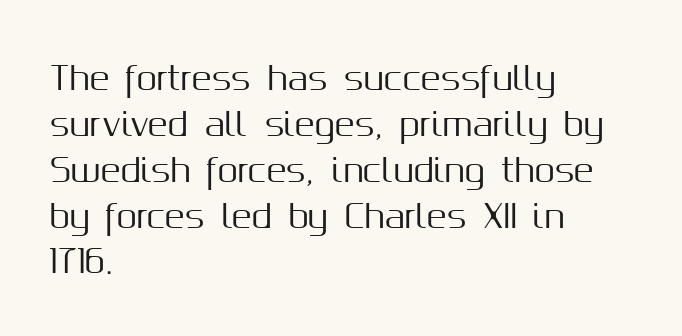
{"serif": "no", "italic": "no", "width": "normal", "stroke_contrast": "medium", "x_height": "medium", "monospaced": "no", "underline": "no", "align": "left", "line_spacing": "normal", "line_spacing_ratio": 1.39, "letter_spacing": "normal", "letter_spacing_em": 0.0, "glyph_px": 33}
